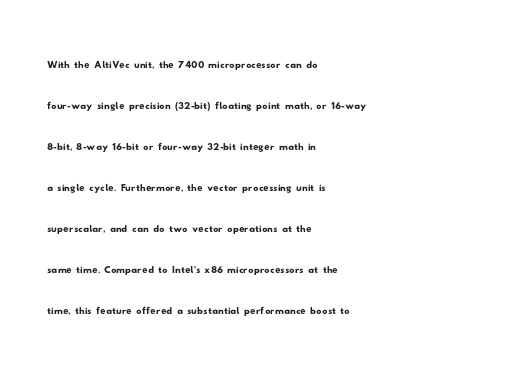
The image shows 26 px text type; set left-aligned, normal line spacing (1.58x), normal letter spacing, not underlined.
